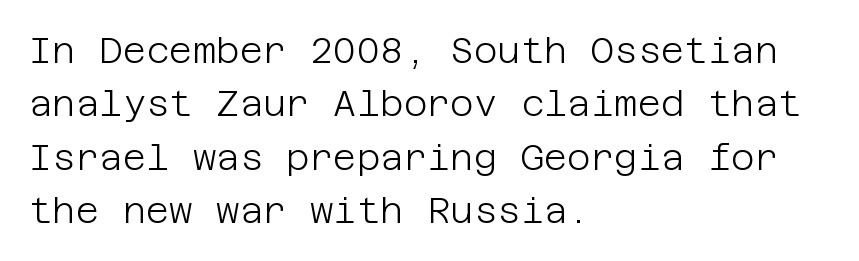
Q: Is the text bold? A: No.
Q: Is the text italic (slanted)? A: No, it is upright.
Q: Is the typeface a serif or a sans-serif typeface? A: Sans-serif.
Q: Is the text underlined? A: No.
Q: How is the paragraph aligned? A: Left-aligned.
Q: Is the spacing between letters normal or unusually wide? A: Normal.
Q: Is the spacing between lines tight, normal or loose? A: Normal.
Q: Width (condensed, normal, or wide)? A: Normal.
Q: Stroke contrast? A: Low.
Q: x-height? A: Large.
